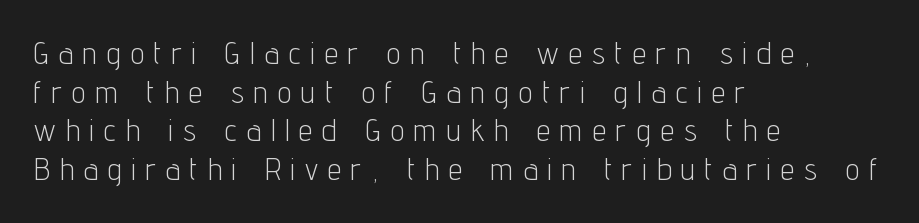
{"serif": "no", "italic": "no", "bold": "no", "weight": "light", "width": "condensed", "stroke_contrast": "low", "x_height": "medium", "monospaced": "no", "underline": "no", "align": "left", "line_spacing": "normal", "line_spacing_ratio": 1.25, "letter_spacing": "wide", "letter_spacing_em": 0.33, "glyph_px": 31}
